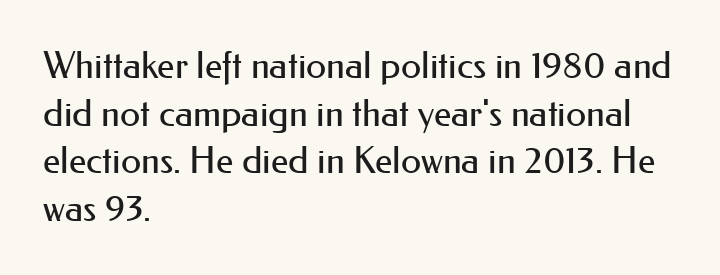
The image shows 37 px regular-weight sans-serif type, upright; set left-aligned, normal line spacing (1.29x), normal letter spacing, not underlined; medium stroke contrast and a small x-height.
